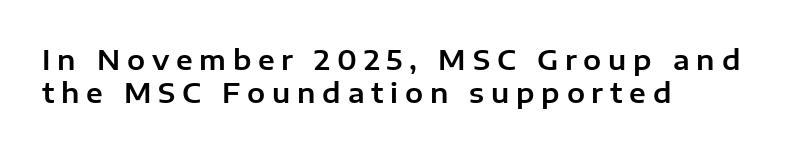
{"italic": "no", "underline": "no", "align": "left", "line_spacing_ratio": 1.23, "letter_spacing": "wide", "letter_spacing_em": 0.25, "glyph_px": 27}
